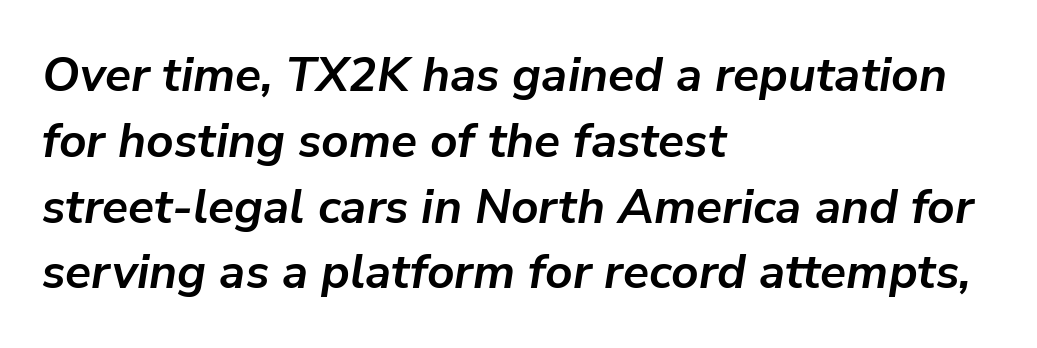
Each line starts at the same left margin while the right side varies. Nobody drew a line under any word here. If you measured baseline to baseline, you'd find a middling distance. Do the characters align in a grid? No, the font is proportional. Glyph-to-glyph distance matches everyday printed text. The face used here has a pronounced slope to its letters.
